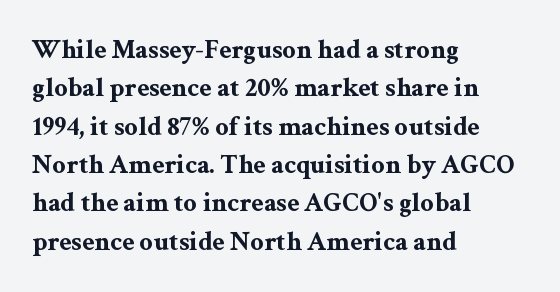
{"italic": "no", "bold": "yes", "underline": "no", "align": "left", "line_spacing": "normal", "line_spacing_ratio": 1.42, "letter_spacing": "normal", "letter_spacing_em": 0.0, "glyph_px": 27}
